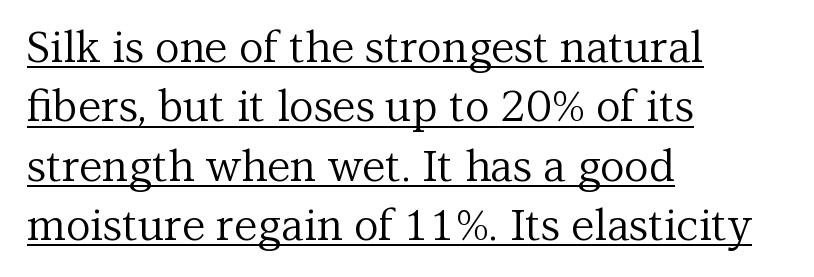
The image shows 43 px regular-weight serif type, upright; set left-aligned, normal line spacing (1.38x), normal letter spacing, underlined; medium stroke contrast and a medium x-height.
